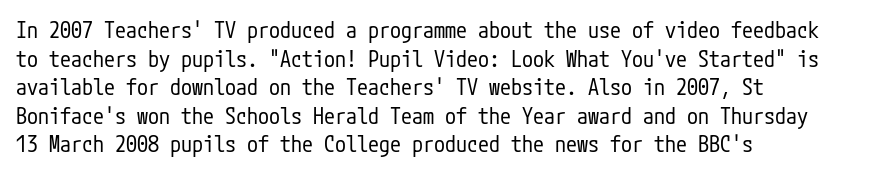
The image shows 22 px text type, upright; set left-aligned, normal line spacing (1.3x), normal letter spacing, not underlined.
